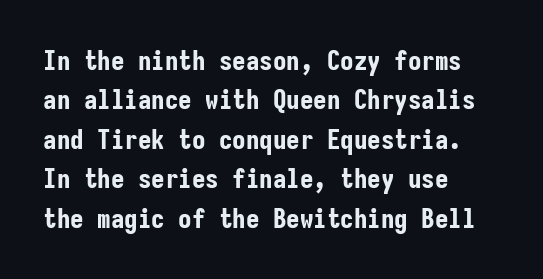
Q: Is the text bold? A: Yes.
Q: Is the text italic (slanted)? A: No, it is upright.
Q: Is the text underlined? A: No.
Q: How is the paragraph aligned? A: Left-aligned.
Q: Is the spacing between letters normal or unusually wide? A: Normal.
Q: Is the spacing between lines tight, normal or loose? A: Normal.
